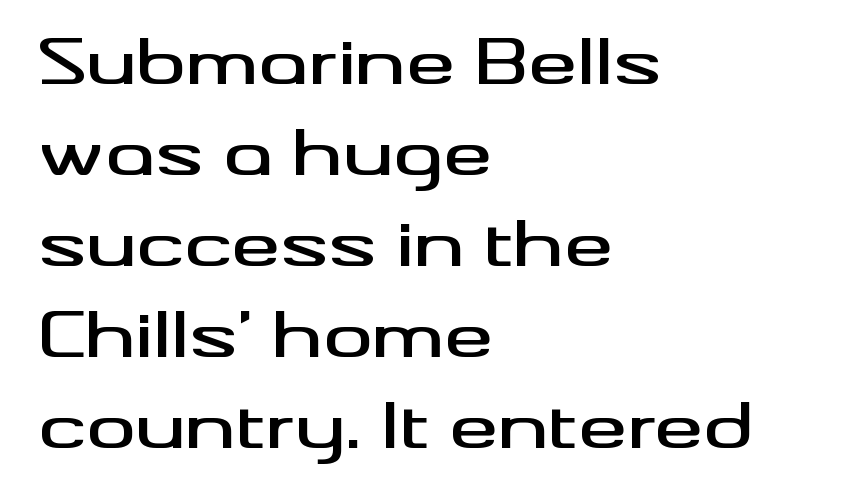
Ascenders rise straight up at ninety degrees. A typesetter would call this leading conventional body-copy spacing. The passage shown is not underscored anywhere. You can tell from the bare stems that sans-serif type was used.
